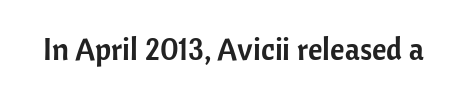
Italic? Not at all — the glyphs are vertical. Descender tails drop into unmarked territory. The glyphs in this specimen are sans serif. Spacing between characters is what you'd get straight out of the box.
